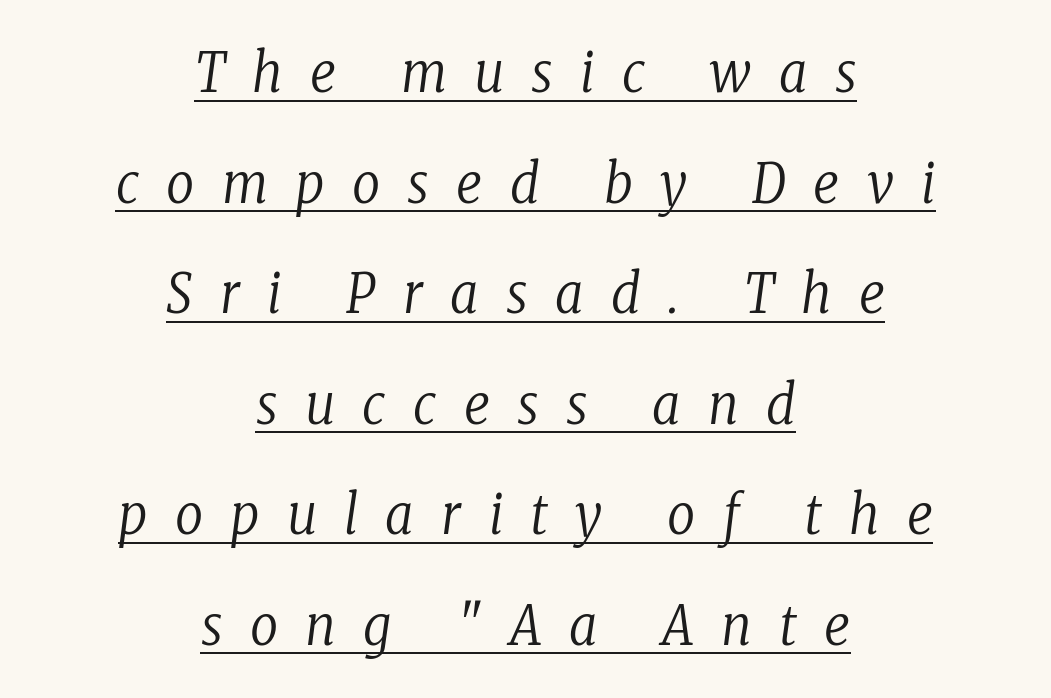
The image shows 55 px regular-weight, condensed serif type, italic (leaning right); set centered, loose line spacing (2.01x), unusually wide letter spacing (+0.5 em), underlined; low stroke contrast and a medium x-height.
